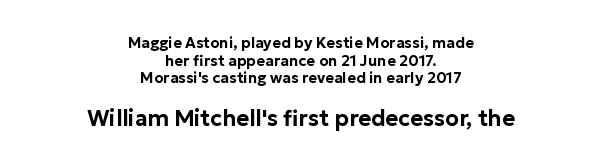
Check under the words: just untouched page. The face used here appears at its bigger size in the lower chunk. Neither beginnings nor endings align; midpoints do. The tracking reads as untouched default to a designer's eye. Tall strokes in this sample are plumb rather than angled.
